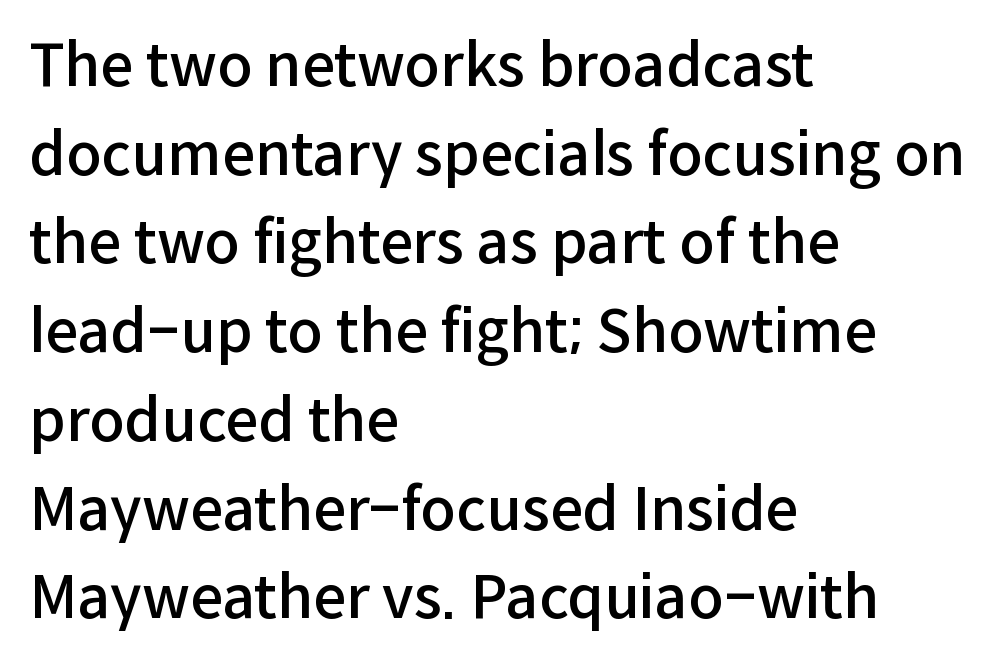
Is the letter spacing exaggerated? No — it looks like the ordinary default. Here the designer chose a conventional face with non-uniform glyph widths. These lines are composed in type without serifs. Every character sits straight up, as roman type does. Left-aligned paragraph, ragged on the right.
